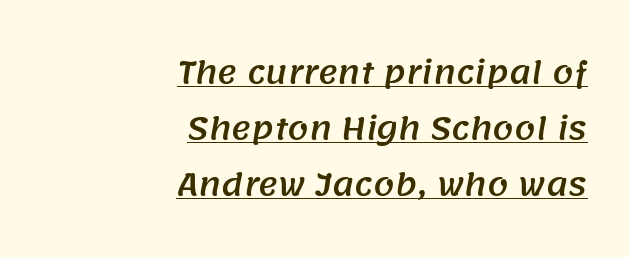
The image shows 30 px sans-serif type; set right-aligned, line spacing 1.86x, normal letter spacing, underlined; medium stroke contrast and a large x-height.
